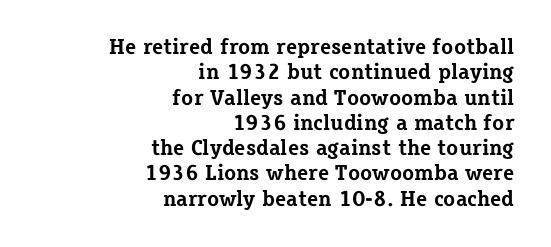
{"italic": "no", "bold": "yes", "underline": "no", "align": "right", "line_spacing": "tight", "line_spacing_ratio": 1.15, "letter_spacing": "normal", "letter_spacing_em": 0.0, "glyph_px": 22}
